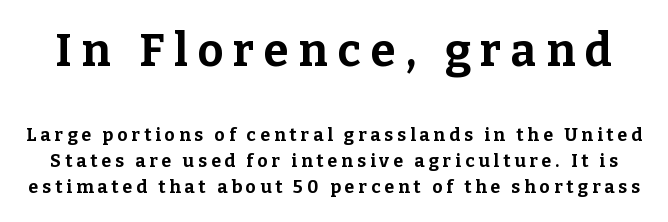
The strip under each line holds only bare page. Students, this is bold: see how much ink each stroke carries. Each letter keeps its own natural width here, so spacing adapts to shape. In terms of leading, this rendering sits right in the middle. The type is letterspaced generously, with wide tracking. Typographically, this falls in the serif category.
